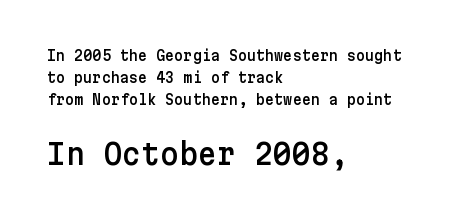
Q: Is the text italic (slanted)? A: No, it is upright.
Q: Is the typeface a serif or a sans-serif typeface? A: Sans-serif.
Q: Is the text underlined? A: No.
Q: How is the paragraph aligned? A: Left-aligned.
Q: Is the spacing between letters normal or unusually wide? A: Normal.
Q: Is the spacing between lines tight, normal or loose? A: Normal.
Q: Which block of text is set in a larger size, the first (top) or the second (bottom)? A: The second (bottom) one.
Q: Width (condensed, normal, or wide)? A: Normal.
Q: Stroke contrast? A: Low.
Q: x-height? A: Medium.
